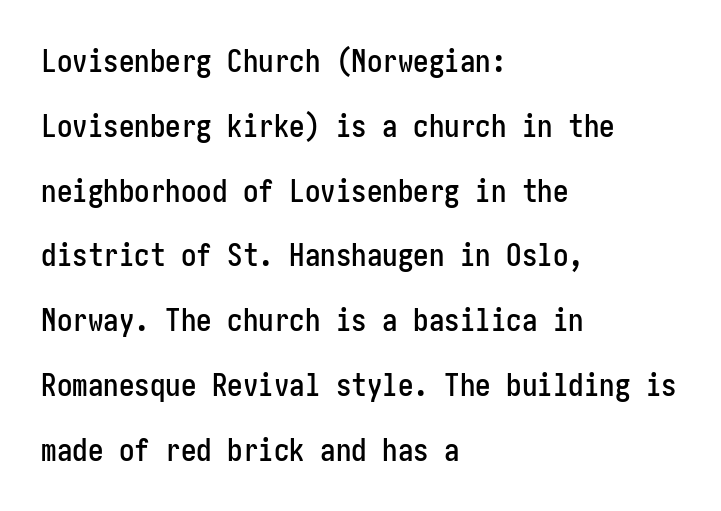
{"serif": "no", "italic": "no", "width": "condensed", "stroke_contrast": "low", "x_height": "medium", "underline": "no", "align": "left", "line_spacing": "loose", "line_spacing_ratio": 2.09, "letter_spacing": "normal", "letter_spacing_em": 0.0, "glyph_px": 31}
